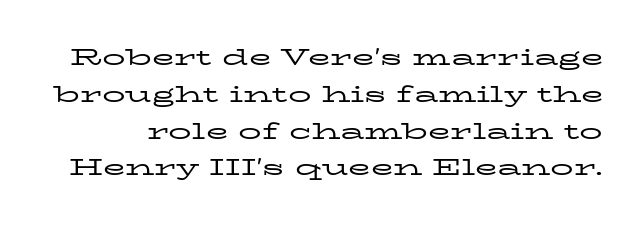
Words appear dense and cohesive because spacing is normal. On a weight scale, this lands at 450 or below. One glance says typical: line gaps are just what's usual. The axis of the letterforms is exactly vertical.
